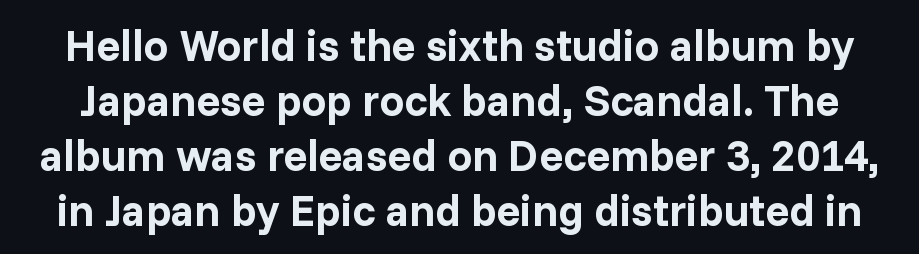
Q: Is the text bold? A: Yes.
Q: Is the text italic (slanted)? A: No, it is upright.
Q: Is the typeface a serif or a sans-serif typeface? A: Sans-serif.
Q: Is the text underlined? A: No.
Q: Is the spacing between letters normal or unusually wide? A: Normal.
Q: Is the spacing between lines tight, normal or loose? A: Normal.
Q: Width (condensed, normal, or wide)? A: Normal.
Q: Stroke contrast? A: Low.
Q: x-height? A: Medium.
Q: Monospaced? A: No.
